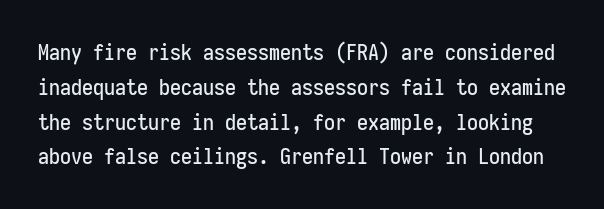
Descender tails drop into unmarked territory. Words appear dense and cohesive because spacing is normal. A typesetter would call this leading conventional body-copy spacing. It's the straight-up-and-down kind of type.
